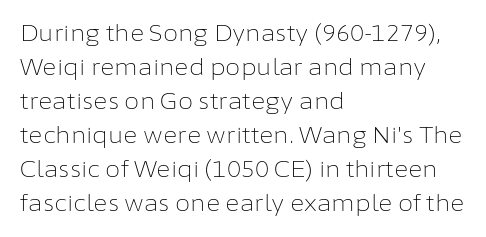
The image shows 22 px text type, upright; set left-aligned, normal line spacing (1.55x), normal letter spacing, not underlined.
